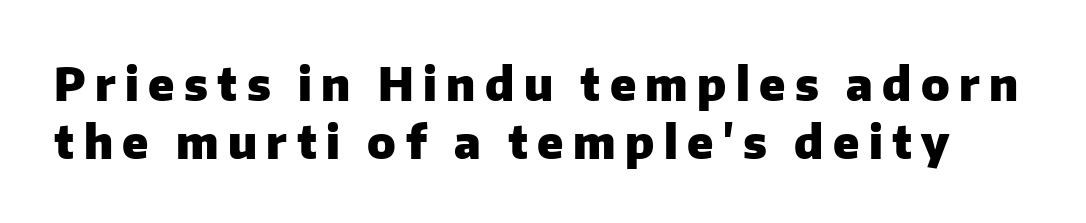
Q: Is the text bold? A: Yes.
Q: Is the text italic (slanted)? A: No, it is upright.
Q: Is the typeface a serif or a sans-serif typeface? A: Sans-serif.
Q: Is the text underlined? A: No.
Q: Is the spacing between letters normal or unusually wide? A: Unusually wide.
Q: Is the spacing between lines tight, normal or loose? A: Normal.
Q: Width (condensed, normal, or wide)? A: Normal.
Q: Stroke contrast? A: Low.
Q: x-height? A: Medium.
Q: Monospaced? A: No.
